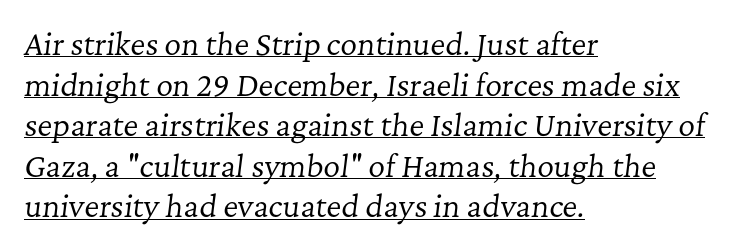
{"serif": "yes", "italic": "yes", "lean": "right", "slant_degrees": 7, "bold": "no", "weight": "regular", "width": "normal", "stroke_contrast": "low", "x_height": "medium", "monospaced": "no", "underline": "yes", "align": "left", "line_spacing": "normal", "line_spacing_ratio": 1.4, "letter_spacing": "normal", "letter_spacing_em": 0.0, "glyph_px": 29}
